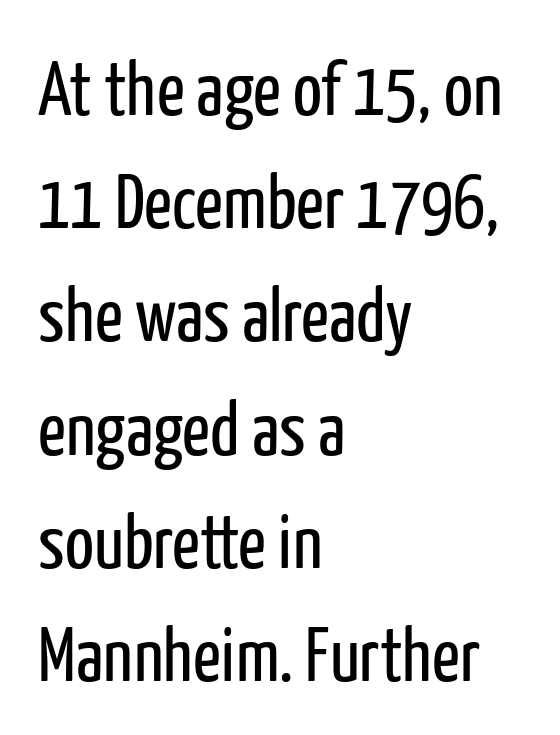
{"serif": "no", "italic": "no", "bold": "no", "weight": "regular", "width": "condensed", "stroke_contrast": "low", "x_height": "medium", "monospaced": "no", "underline": "no", "align": "left", "line_spacing": "normal", "line_spacing_ratio": 1.47, "letter_spacing": "normal", "letter_spacing_em": 0.0, "glyph_px": 77}
